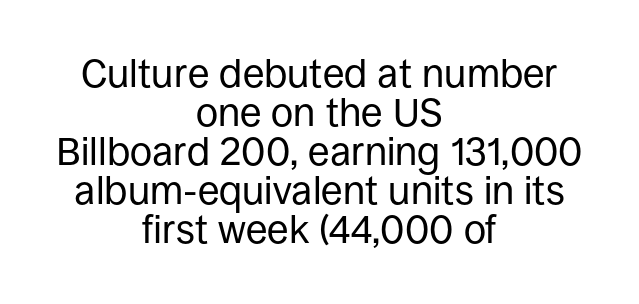
{"serif": "no", "italic": "no", "bold": "no", "weight": "regular", "width": "normal", "stroke_contrast": "low", "x_height": "large", "monospaced": "no", "underline": "no", "align": "center", "line_spacing": "tight", "line_spacing_ratio": 1.0, "letter_spacing": "normal", "letter_spacing_em": 0.0, "glyph_px": 39}
